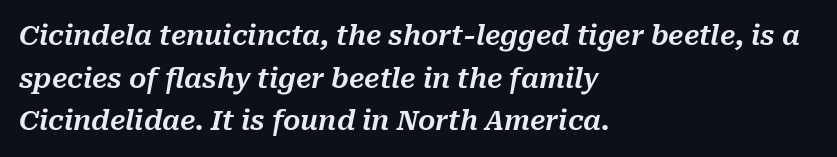
Q: Is the text italic (slanted)? A: Yes, it leans right by about 10 degrees.
Q: Is the text underlined? A: No.
Q: How is the paragraph aligned? A: Left-aligned.
Q: Is the spacing between letters normal or unusually wide? A: Normal.
Q: Is the spacing between lines tight, normal or loose? A: Normal.
